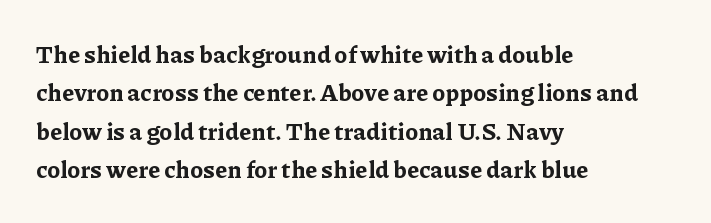
{"italic": "no", "bold": "yes", "underline": "no", "align": "left", "line_spacing": "normal", "line_spacing_ratio": 1.6, "letter_spacing": "normal", "letter_spacing_em": 0.0, "glyph_px": 24}
